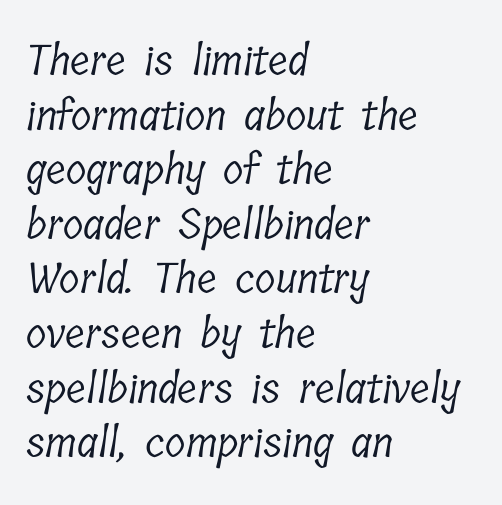
The image shows 42 px light, condensed serif type; set left-aligned, normal line spacing (1.3x), normal letter spacing, not underlined; low stroke contrast and a medium x-height.
